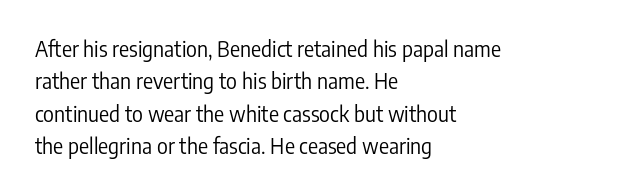
Words float on clear page, feet unadorned. Letters have the restrained weight of plain body copy at most. Horizontal alignment here is leftward, the default for most running prose. Whoever set this chose a conventional vertical rhythm. This sample uses an upright cut, with every glyph sitting square on the baseline.
